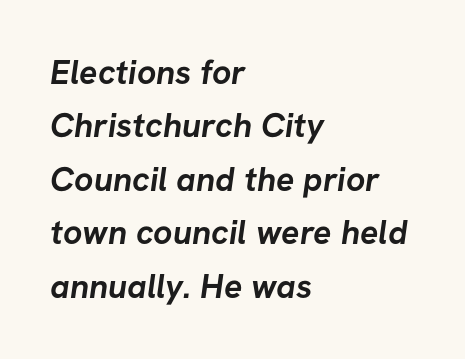
{"serif": "no", "bold": "yes", "weight": "semibold", "width": "normal", "stroke_contrast": "low", "x_height": "medium", "monospaced": "no", "underline": "no", "align": "left", "line_spacing": "normal", "line_spacing_ratio": 1.57, "letter_spacing": "normal", "letter_spacing_em": 0.0, "glyph_px": 34}
